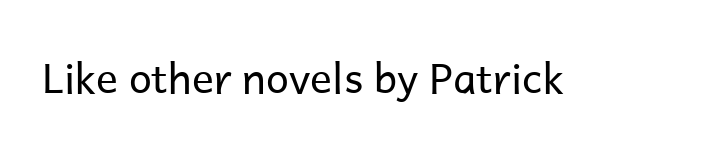
The image shows 41 px regular-weight sans-serif type, upright; set normal letter spacing, not underlined; low stroke contrast and a medium x-height.
